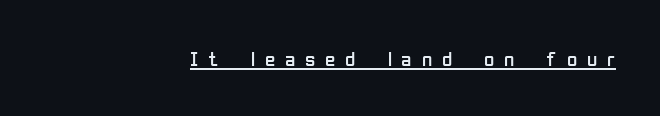
The image shows 21 px text type, upright; set right-aligned, unusually wide letter spacing (+0.47 em), underlined.
